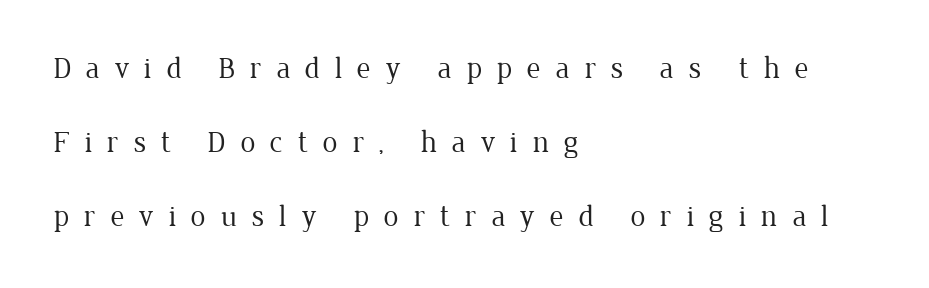
{"serif": "yes", "italic": "no", "bold": "no", "weight": "regular", "width": "normal", "stroke_contrast": "low", "x_height": "medium", "monospaced": "no", "underline": "no", "align": "left", "line_spacing": "loose", "line_spacing_ratio": 2.47, "letter_spacing": "wide", "letter_spacing_em": 0.49, "glyph_px": 30}
